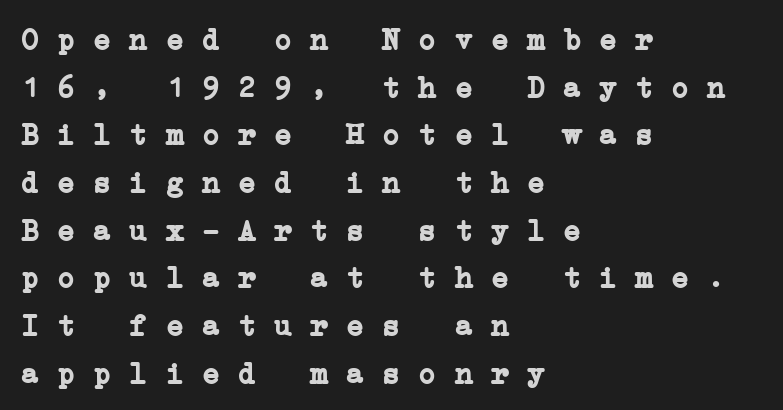
Q: Is the text bold? A: Yes.
Q: Is the typeface a serif or a sans-serif typeface? A: Serif.
Q: Is the text underlined? A: No.
Q: How is the paragraph aligned? A: Left-aligned.
Q: Is the spacing between letters normal or unusually wide? A: Normal.
Q: Is the spacing between lines tight, normal or loose? A: Normal.
Q: Width (condensed, normal, or wide)? A: Wide.
Q: Stroke contrast? A: Low.
Q: x-height? A: Medium.
Q: Monospaced? A: Yes.
